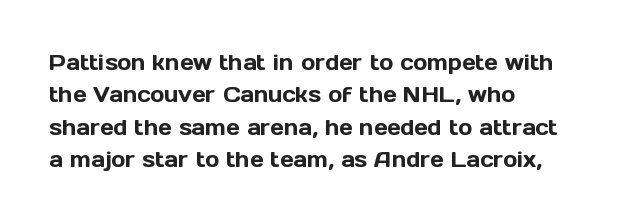
The image shows 21 px text type, upright; set left-aligned, normal line spacing (1.54x), normal letter spacing, not underlined.
